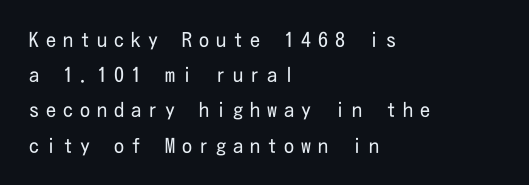
Q: Is the text bold? A: No.
Q: Is the text italic (slanted)? A: No, it is upright.
Q: Is the text underlined? A: No.
Q: How is the paragraph aligned? A: Left-aligned.
Q: Is the spacing between letters normal or unusually wide? A: Unusually wide.
